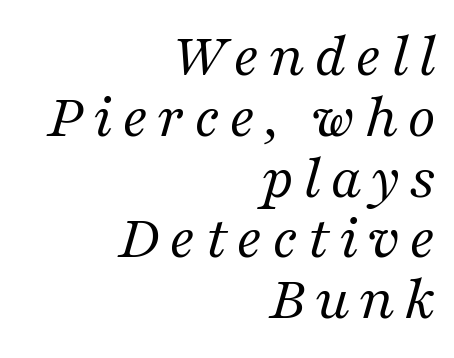
Is the block centered? No — it sits flush against the right margin. The vertical gap from one line to the next is small. The font family rendered here belongs to the serif group. Glance below the letters and you will spot only blank space. Here the designer chose a conventional face with non-uniform glyph widths.
